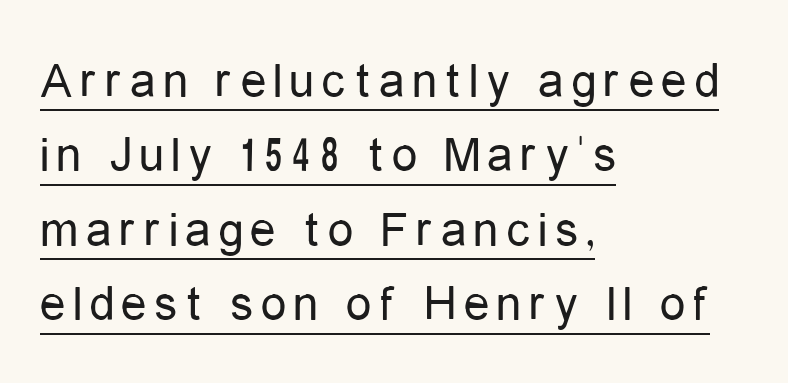
Q: Is the text bold? A: No.
Q: Is the text italic (slanted)? A: No, it is upright.
Q: Is the typeface a serif or a sans-serif typeface? A: Sans-serif.
Q: Is the text underlined? A: Yes.
Q: How is the paragraph aligned? A: Left-aligned.
Q: Is the spacing between lines tight, normal or loose? A: Normal.
Q: Width (condensed, normal, or wide)? A: Condensed.
Q: Stroke contrast? A: Low.
Q: x-height? A: Medium.
Q: Monospaced? A: No.
